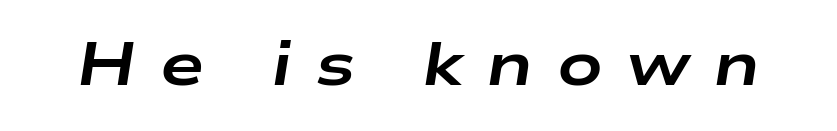
I'd describe the lettering as bold — thick and assertive. Note the varied advance widths — an 'i' is clearly narrower than an 'm'. Observe the lean: these are italic letterforms. Unmarked baselines from the first word to the last. There is plenty of visible air inserted between adjacent glyphs.
